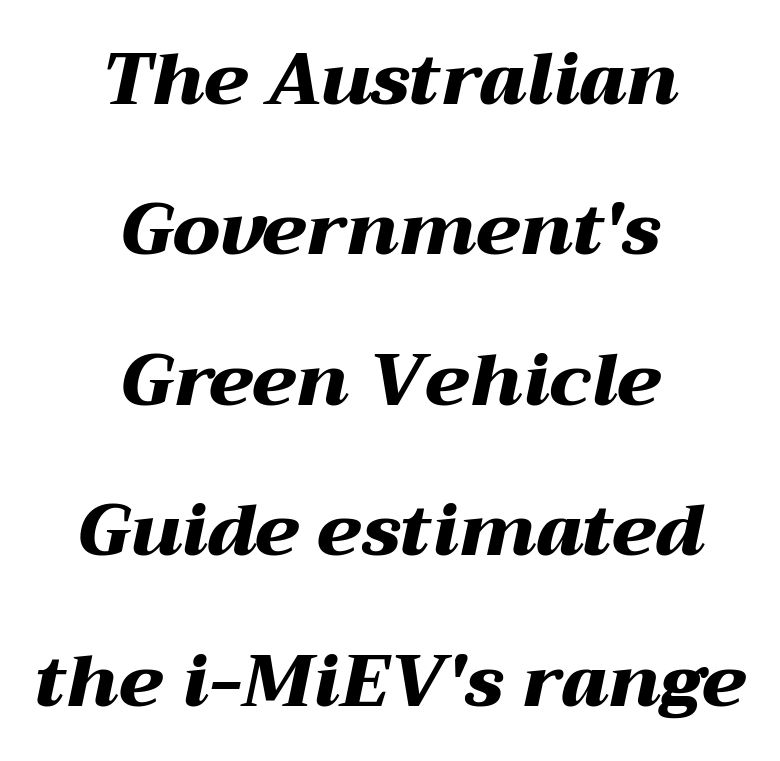
{"italic": "yes", "lean": "right", "slant_degrees": 12, "bold": "yes", "weight": "heavy", "width": "wide", "stroke_contrast": "medium", "x_height": "medium", "monospaced": "no", "underline": "no", "align": "center", "line_spacing": "loose", "line_spacing_ratio": 2.06, "letter_spacing": "normal", "letter_spacing_em": 0.0, "glyph_px": 73}
